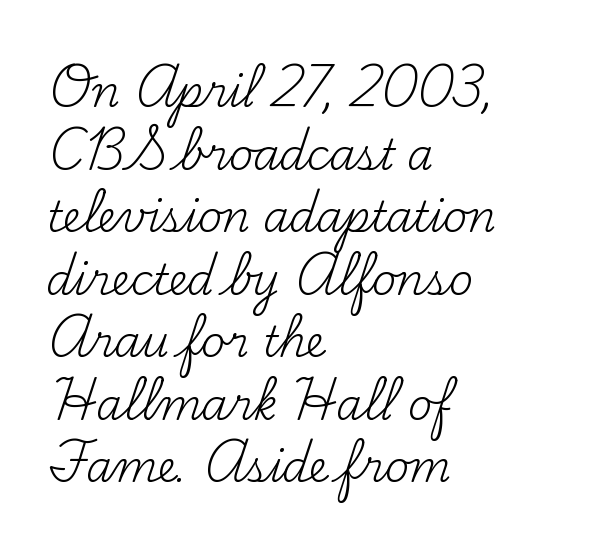
Lines of text with bare space underneath. The type family on display is of the serif kind. The typeface has the unassuming heft of standard copy or less. Horizontal bands of white between lines are of average thickness.
